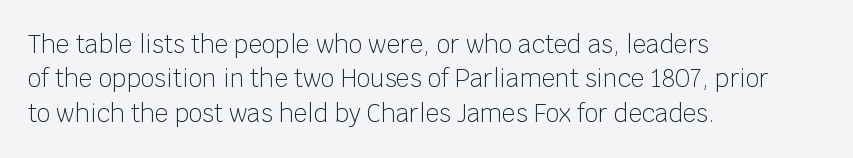
Vertical stems look standard width or narrower in stroke. Default kerning and tracking; the words read as compact shapes. These lines are set flush left with a ragged right edge. The baseline area is clear.
